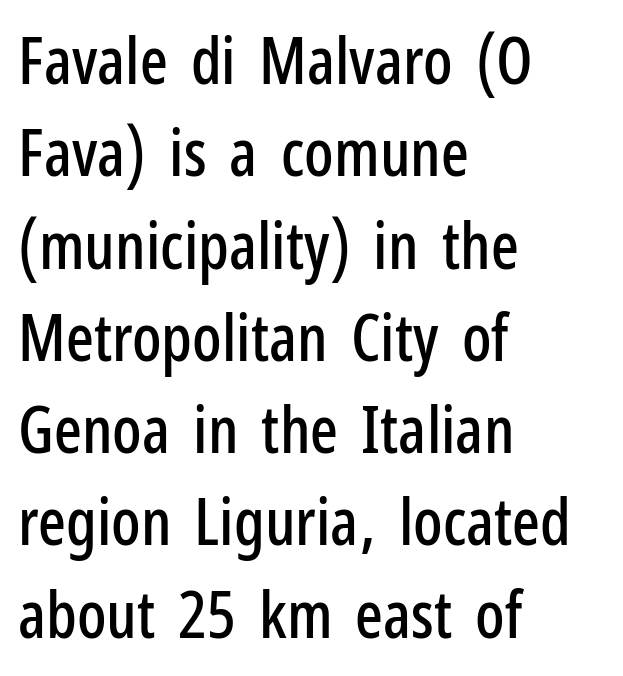
{"serif": "no", "italic": "no", "width": "condensed", "stroke_contrast": "low", "x_height": "medium", "monospaced": "no", "underline": "no", "align": "left", "line_spacing": "normal", "line_spacing_ratio": 1.42, "letter_spacing": "normal", "letter_spacing_em": 0.0, "glyph_px": 65}
